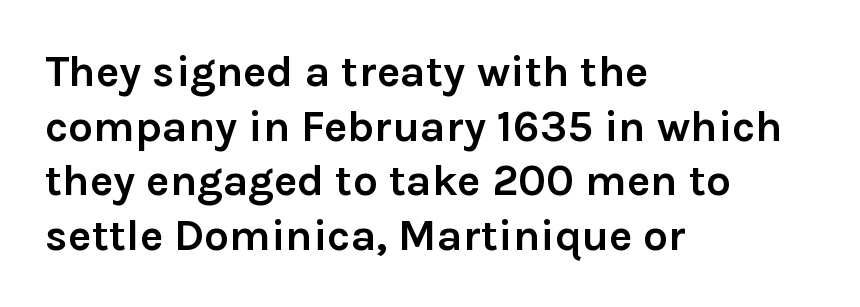
Q: Is the text bold? A: Yes.
Q: Is the text italic (slanted)? A: No, it is upright.
Q: Is the typeface a serif or a sans-serif typeface? A: Sans-serif.
Q: Is the text underlined? A: No.
Q: How is the paragraph aligned? A: Left-aligned.
Q: Is the spacing between letters normal or unusually wide? A: Normal.
Q: Width (condensed, normal, or wide)? A: Normal.
Q: Stroke contrast? A: Low.
Q: x-height? A: Medium.
Q: Monospaced? A: No.
